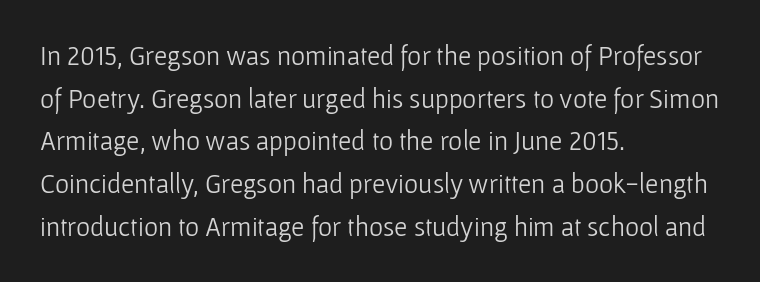
The image shows 27 px text type, upright; set left-aligned, normal line spacing (1.58x), normal letter spacing, not underlined.
